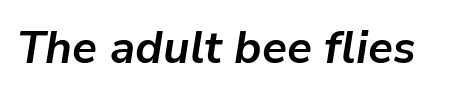
The tracking reads as untouched default to a designer's eye. Type without underlining. Summary of weight: heavy, a full bold. Style check: oblique. This sample has the flowing, uneven cadence of proportional lettering.
